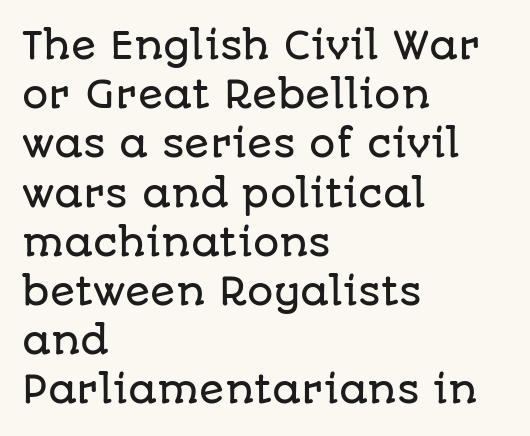
Clear beneath every line of the passage. The characters display no serif detailing; their extremities are plain. The rendering uses a moderate line-height, typical for paragraphs. If you drew a ruler down the left edge, every line would touch it. Spacing verdict: proportional, widths tailored to each character.
